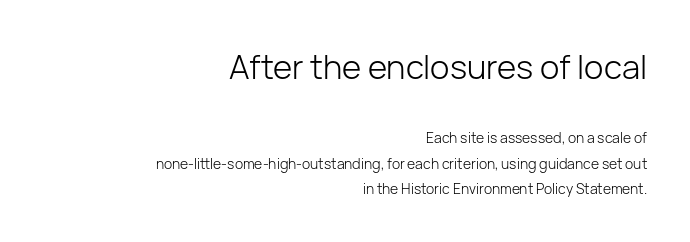
{"serif": "no", "italic": "no", "bold": "no", "weight": "light", "width": "normal", "stroke_contrast": "low", "x_height": "medium", "monospaced": "no", "underline": "no", "align": "right", "line_spacing_ratio": 1.79, "letter_spacing": "normal", "letter_spacing_em": 0.0, "larger_block": "first", "size_ratio": 2.36, "glyph_px": 33}
